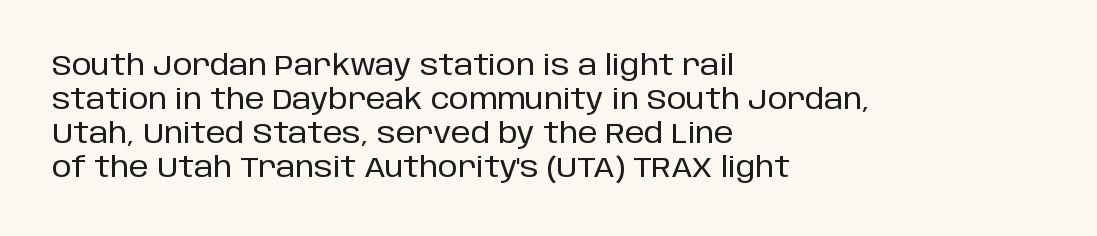
Q: Is the text italic (slanted)? A: No, it is upright.
Q: Is the typeface a serif or a sans-serif typeface? A: Sans-serif.
Q: Is the text underlined? A: No.
Q: How is the paragraph aligned? A: Left-aligned.
Q: Is the spacing between letters normal or unusually wide? A: Normal.
Q: Width (condensed, normal, or wide)? A: Normal.
Q: Stroke contrast? A: Low.
Q: x-height? A: Large.
Q: Monospaced? A: No.
